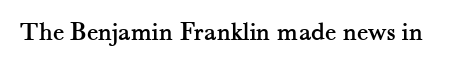
{"italic": "no", "underline": "no", "letter_spacing": "normal", "letter_spacing_em": 0.0, "glyph_px": 27}
